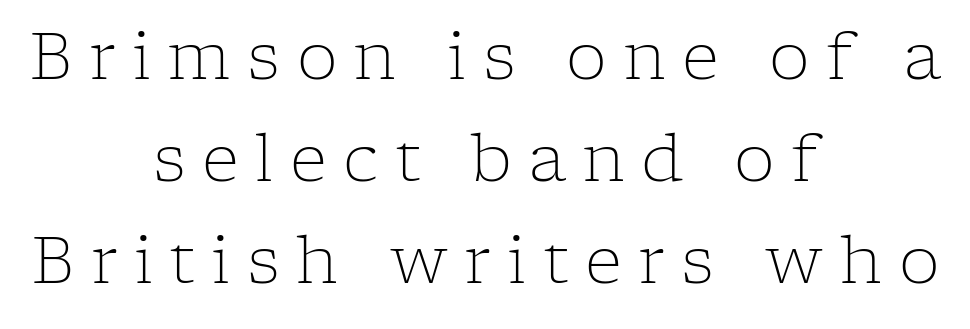
The image shows 65 px light serif type, upright; set centered, normal line spacing (1.57x), unusually wide letter spacing (+0.25 em), not underlined; low stroke contrast and a medium x-height.
